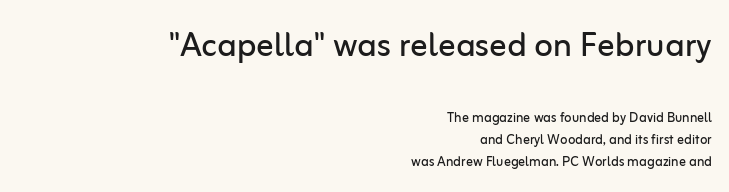
Two sizes are in play, and the larger belongs to the first block. A sans-serif font was chosen for this passage. These lines sit exactly where default settings would place them. These lines keep a tight, regular rhythm from letter to letter. Teacher's note: observe the even right margin — that is flush-right alignment. A typesetter would mark this as roman, not italic.
